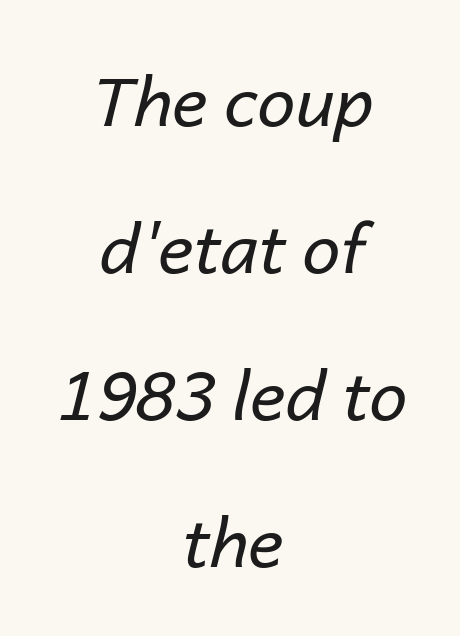
{"italic": "yes", "lean": "right", "slant_degrees": 14, "bold": "no", "weight": "regular", "width": "normal", "stroke_contrast": "low", "x_height": "medium", "monospaced": "no", "underline": "no", "align": "center", "line_spacing": "loose", "line_spacing_ratio": 2.16, "letter_spacing": "normal", "letter_spacing_em": 0.0, "glyph_px": 68}
